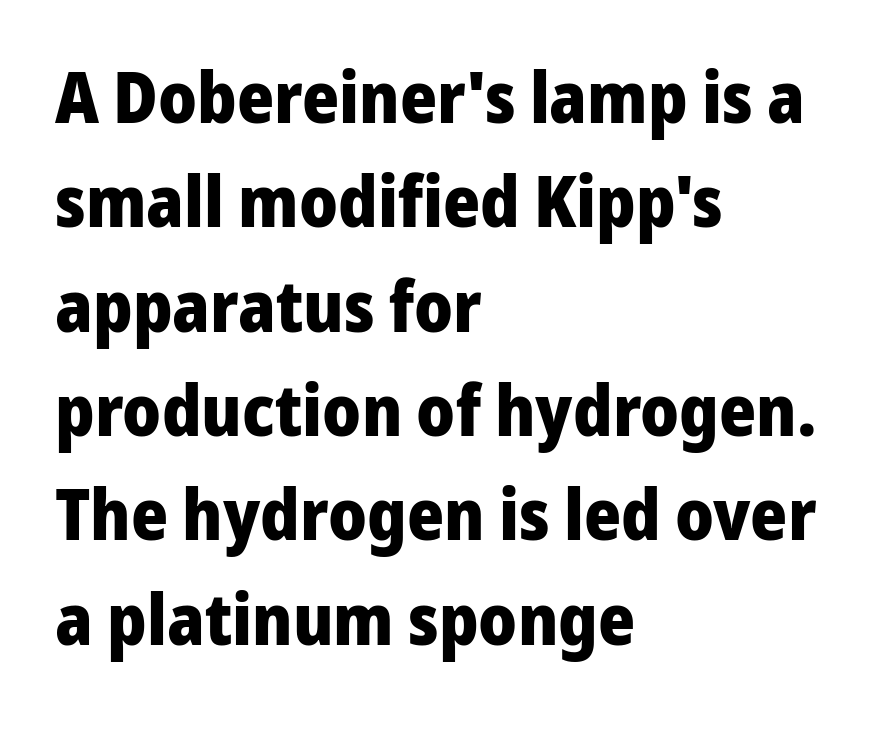
Q: Is the text bold? A: Yes.
Q: Is the text italic (slanted)? A: No, it is upright.
Q: Is the typeface a serif or a sans-serif typeface? A: Sans-serif.
Q: Is the text underlined? A: No.
Q: How is the paragraph aligned? A: Left-aligned.
Q: Is the spacing between letters normal or unusually wide? A: Normal.
Q: Is the spacing between lines tight, normal or loose? A: Normal.
Q: Width (condensed, normal, or wide)? A: Normal.
Q: Stroke contrast? A: Low.
Q: x-height? A: Medium.
Q: Monospaced? A: No.
